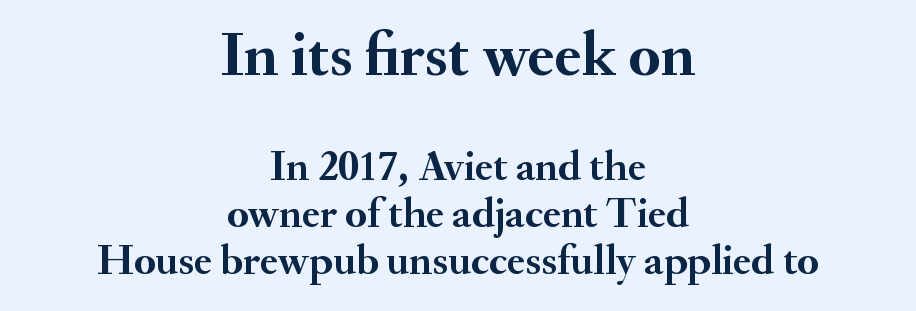
Q: Is the text bold? A: Yes.
Q: Is the text italic (slanted)? A: No, it is upright.
Q: Is the typeface a serif or a sans-serif typeface? A: Serif.
Q: Is the text underlined? A: No.
Q: How is the paragraph aligned? A: Centered.
Q: Is the spacing between letters normal or unusually wide? A: Normal.
Q: Is the spacing between lines tight, normal or loose? A: Tight.
Q: Which block of text is set in a larger size, the first (top) or the second (bottom)? A: The first (top) one.
Q: Width (condensed, normal, or wide)? A: Normal.
Q: Stroke contrast? A: Medium.
Q: x-height? A: Small.
Q: Monospaced? A: No.
